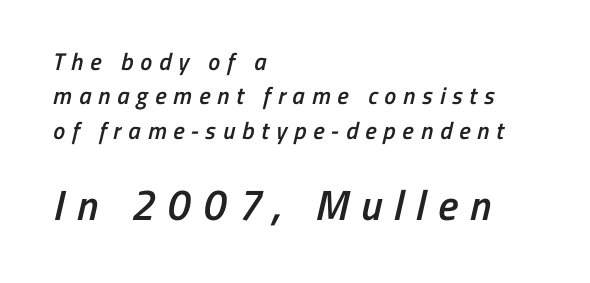
The space directly below the letters is spotless. The typesetter chose a ragged-right arrangement here. The passage shown stacks its lines at a standard gap. Spacing between characters has been opened up far beyond the box default. These words are printed semibold, heavier than regular yet not bold.
